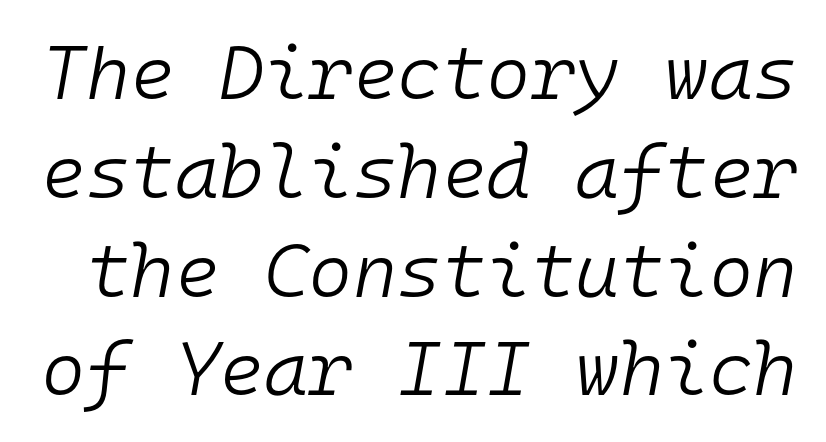
The image shows 76 px light type, italic (leaning right), monospaced; set normal line spacing (1.3x), normal letter spacing, not underlined; low stroke contrast and a medium x-height.
